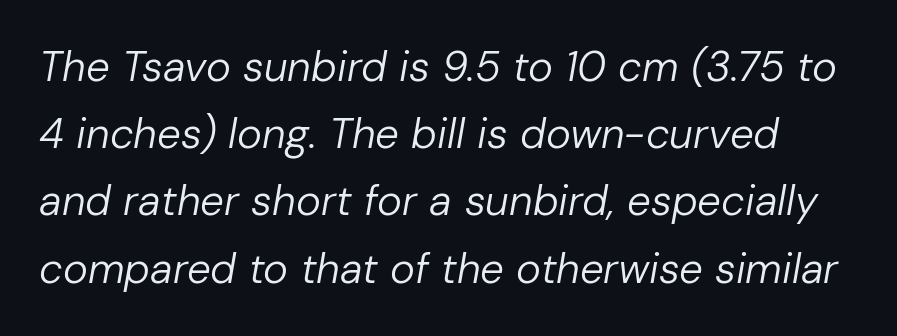
{"italic": "yes", "lean": "right", "slant_degrees": 10, "bold": "no", "weight": "regular", "width": "normal", "stroke_contrast": "low", "x_height": "medium", "monospaced": "no", "underline": "no", "line_spacing": "normal", "line_spacing_ratio": 1.6, "letter_spacing": "normal", "letter_spacing_em": 0.0, "glyph_px": 42}
